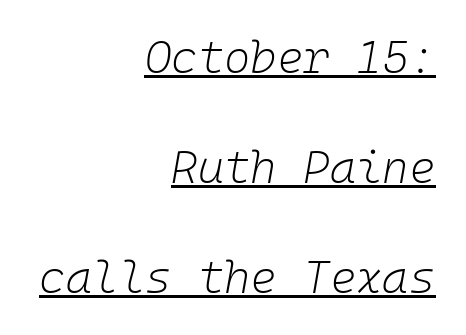
The image shows 45 px light type, italic (leaning right), monospaced; set right-aligned, loose line spacing (2.44x), normal letter spacing, underlined; low stroke contrast and a medium x-height.
